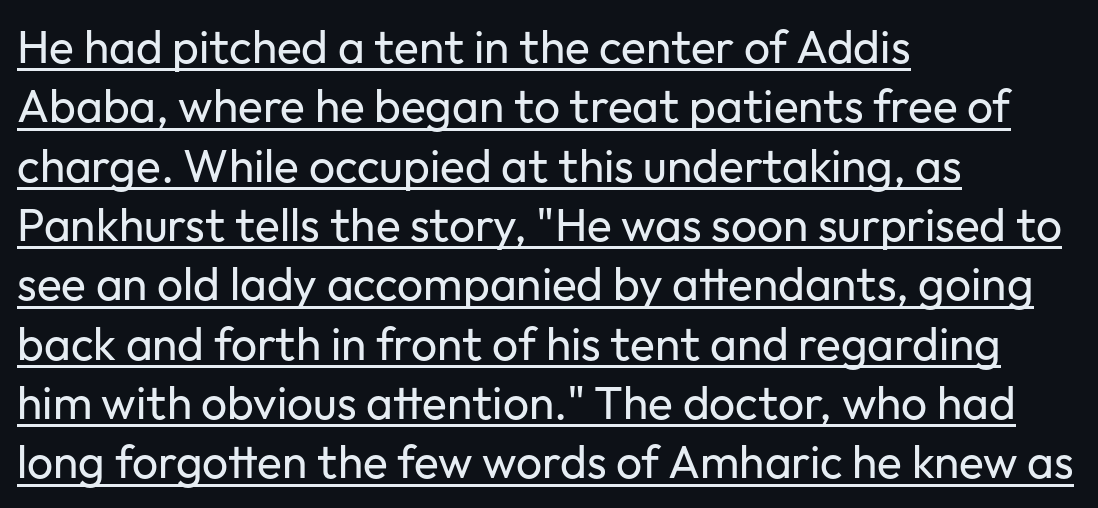
These lines are composed in type without serifs. A normal amount of white space separates one row of letters from the next. These lines were composed using upright roman letters. Each line of the rendering has a horizontal stroke beneath the glyphs.
